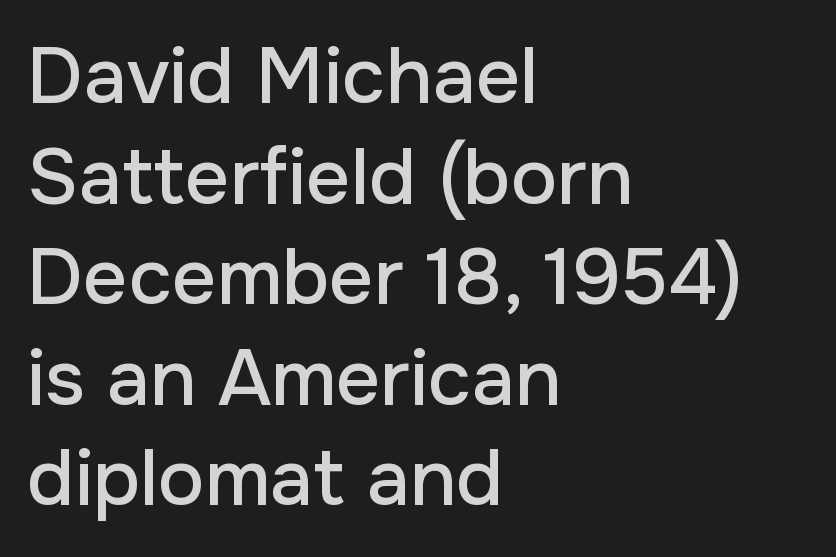
Q: Is the text italic (slanted)? A: No, it is upright.
Q: Is the typeface a serif or a sans-serif typeface? A: Sans-serif.
Q: Is the text underlined? A: No.
Q: How is the paragraph aligned? A: Left-aligned.
Q: Is the spacing between letters normal or unusually wide? A: Normal.
Q: Is the spacing between lines tight, normal or loose? A: Normal.
Q: Width (condensed, normal, or wide)? A: Normal.
Q: Stroke contrast? A: Low.
Q: x-height? A: Medium.
Q: Monospaced? A: No.
